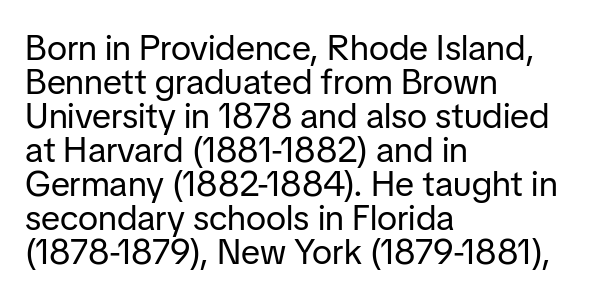
Q: Is the text bold? A: No.
Q: Is the text italic (slanted)? A: No, it is upright.
Q: Is the typeface a serif or a sans-serif typeface? A: Sans-serif.
Q: Is the text underlined? A: No.
Q: How is the paragraph aligned? A: Left-aligned.
Q: Is the spacing between letters normal or unusually wide? A: Normal.
Q: Is the spacing between lines tight, normal or loose? A: Tight.
Q: Width (condensed, normal, or wide)? A: Normal.
Q: Stroke contrast? A: Low.
Q: x-height? A: Medium.
Q: Monospaced? A: No.
